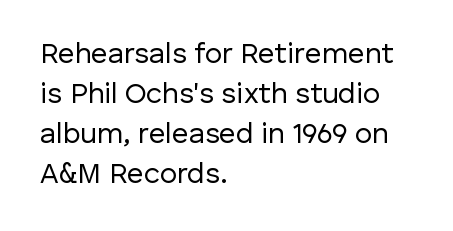
The glyphs in this specimen are sans serif. Here the designer chose a conventional face with non-uniform glyph widths. Stroke mass is kept to a normal reading level or below. The passage shown has conventional tracking throughout. Decoration check: the copy has no underline.
